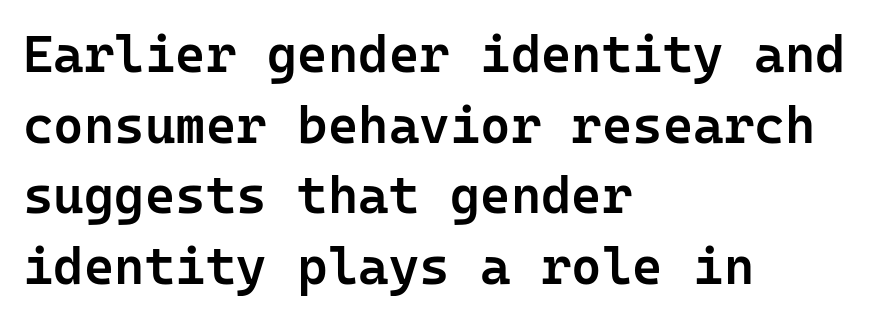
{"serif": "no", "italic": "no", "bold": "semi", "weight": "semibold", "width": "normal", "stroke_contrast": "low", "x_height": "medium", "underline": "no", "align": "left", "line_spacing": "normal", "line_spacing_ratio": 1.36, "letter_spacing": "normal", "letter_spacing_em": 0.0, "glyph_px": 52}
